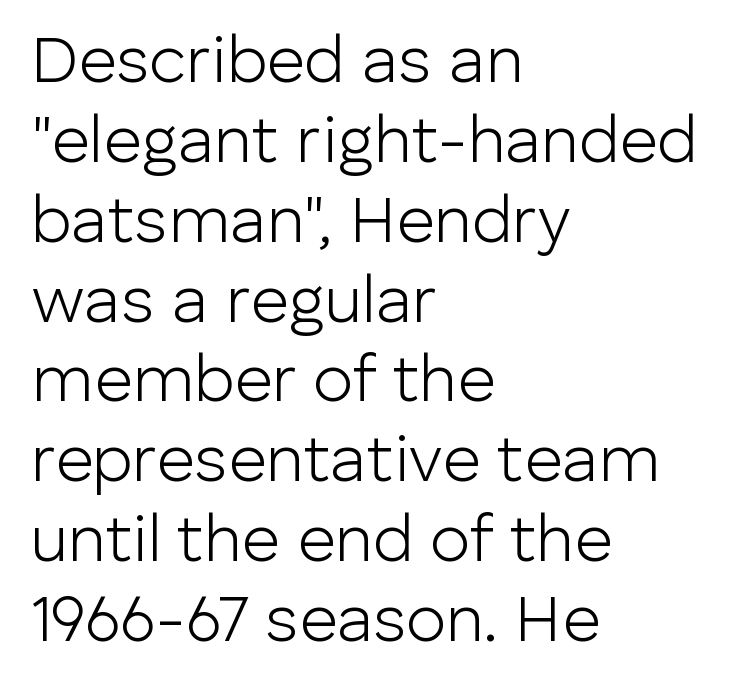
The image shows 66 px light sans-serif type, upright; set left-aligned, line spacing 1.21x, normal letter spacing, not underlined; low stroke contrast and a medium x-height.
